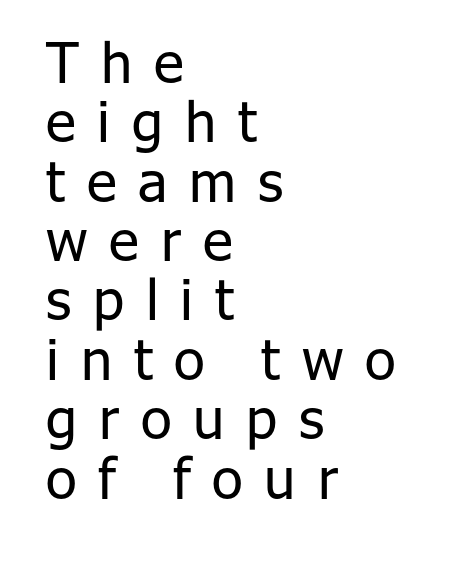
Q: Is the text bold? A: No.
Q: Is the text italic (slanted)? A: No, it is upright.
Q: Is the typeface a serif or a sans-serif typeface? A: Sans-serif.
Q: Is the text underlined? A: No.
Q: How is the paragraph aligned? A: Left-aligned.
Q: Is the spacing between letters normal or unusually wide? A: Unusually wide.
Q: Is the spacing between lines tight, normal or loose? A: Tight.
Q: Width (condensed, normal, or wide)? A: Normal.
Q: Stroke contrast? A: Low.
Q: x-height? A: Medium.
Q: Monospaced? A: No.
